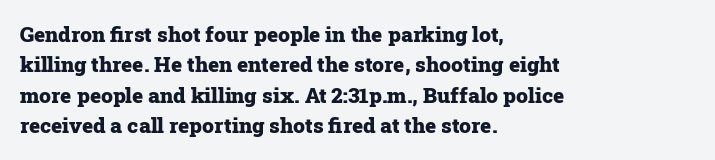
Notice how the stems are strictly vertical — no italics here. These words are printed bold, with thick strokes throughout. Leading: standard. You could call the tracking neutral — neither tight nor loose. The rendering anchors every line to the left-hand side. The words here are not underlined.
